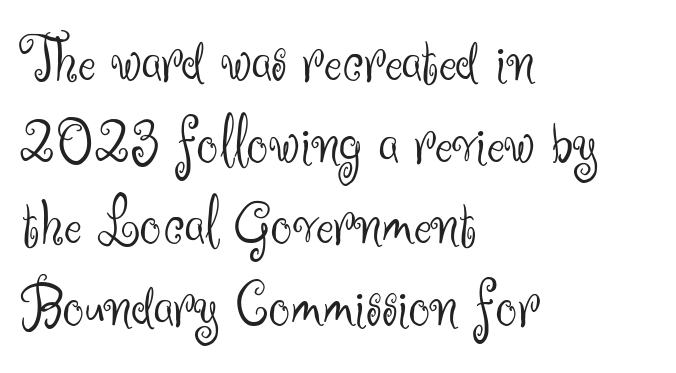
The horizontal fit of the characters is conventional and even. Casual observation: everything's shoved over to the left. Is the stroke heavy? The answer is a plain regular-or-lighter. The rendering uses natural spacing where letterforms have individual widths. The letters stand upright; this is a roman face.
